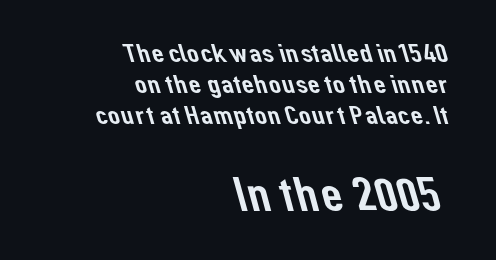
{"serif": "no", "width": "normal", "stroke_contrast": "low", "x_height": "medium", "monospaced": "no", "underline": "no", "align": "right", "line_spacing": "tight", "line_spacing_ratio": 1.14, "letter_spacing": "normal", "letter_spacing_em": 0.0, "larger_block": "second", "size_ratio": 1.78, "glyph_px": 48}
